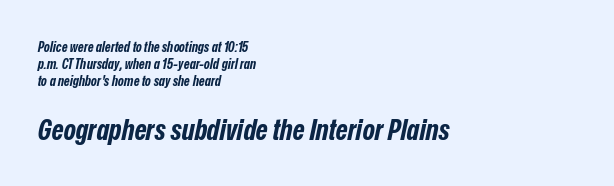
Q: Is the text bold? A: Yes.
Q: Is the text italic (slanted)? A: Yes, it leans right by about 12 degrees.
Q: Is the text underlined? A: No.
Q: How is the paragraph aligned? A: Left-aligned.
Q: Is the spacing between letters normal or unusually wide? A: Normal.
Q: Which block of text is set in a larger size, the first (top) or the second (bottom)? A: The second (bottom) one.
Q: Width (condensed, normal, or wide)? A: Condensed.
Q: Stroke contrast? A: Low.
Q: x-height? A: Medium.
Q: Monospaced? A: No.
